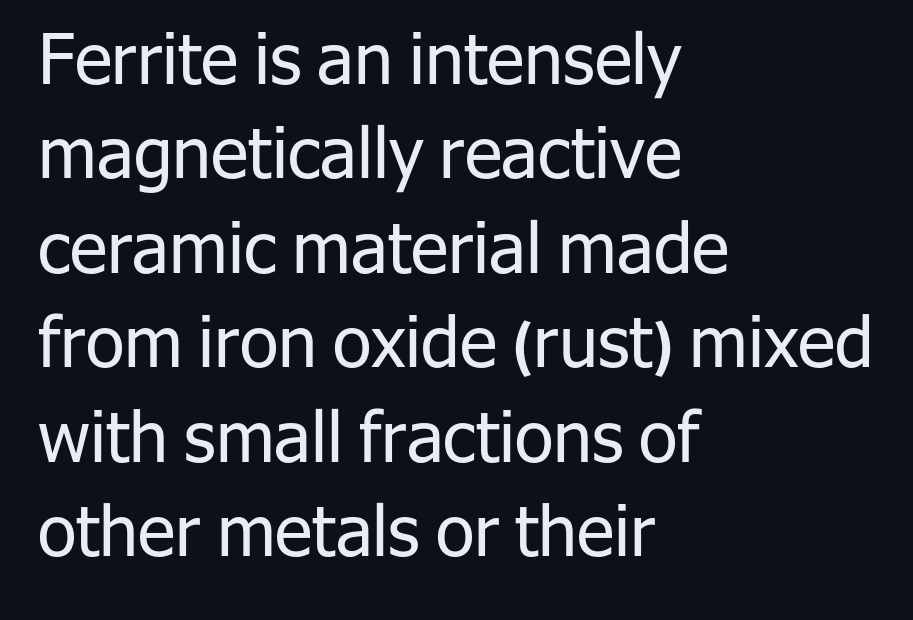
This rendering employs a face without finishing strokes, i.e., a sans-serif. The rag falls on the right side of this text block. Proportional: the letters do not fall into vertical columns. The vertical gap from one line to the next is medium. Heaviness? Minimal to ordinary, like unemphasized prose. The strip under each line holds only bare page.
